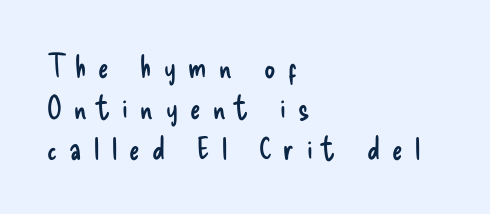
Q: Is the text bold? A: No.
Q: Is the text italic (slanted)? A: No, it is upright.
Q: Is the typeface a serif or a sans-serif typeface? A: Sans-serif.
Q: Is the text underlined? A: No.
Q: How is the paragraph aligned? A: Left-aligned.
Q: Is the spacing between letters normal or unusually wide? A: Unusually wide.
Q: Is the spacing between lines tight, normal or loose? A: Normal.
Q: Width (condensed, normal, or wide)? A: Condensed.
Q: Stroke contrast? A: Low.
Q: x-height? A: Small.
Q: Monospaced? A: No.
